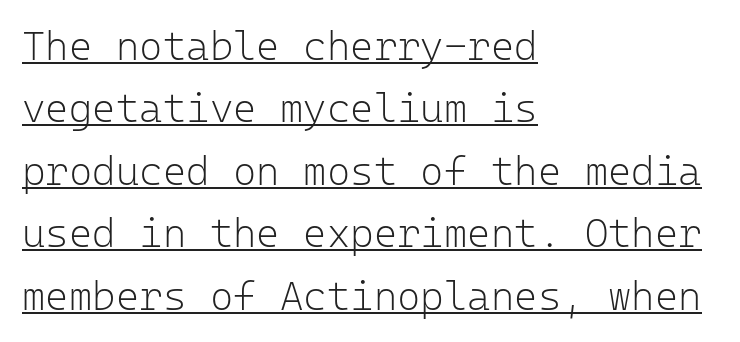
{"serif": "no", "italic": "no", "bold": "no", "weight": "light", "width": "normal", "stroke_contrast": "low", "x_height": "medium", "monospaced": "yes", "underline": "yes", "align": "left", "line_spacing": "normal", "line_spacing_ratio": 1.56, "letter_spacing": "normal", "letter_spacing_em": 0.0, "glyph_px": 40}
